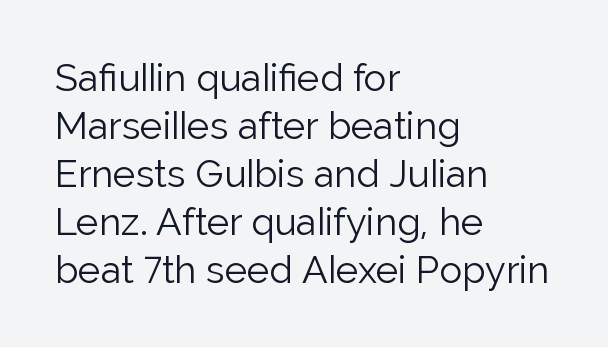
Q: Is the text bold? A: No.
Q: Is the text italic (slanted)? A: No, it is upright.
Q: Is the typeface a serif or a sans-serif typeface? A: Sans-serif.
Q: Is the text underlined? A: No.
Q: How is the paragraph aligned? A: Left-aligned.
Q: Is the spacing between letters normal or unusually wide? A: Normal.
Q: Is the spacing between lines tight, normal or loose? A: Normal.
Q: Width (condensed, normal, or wide)? A: Normal.
Q: Stroke contrast? A: Low.
Q: x-height? A: Medium.
Q: Monospaced? A: No.
